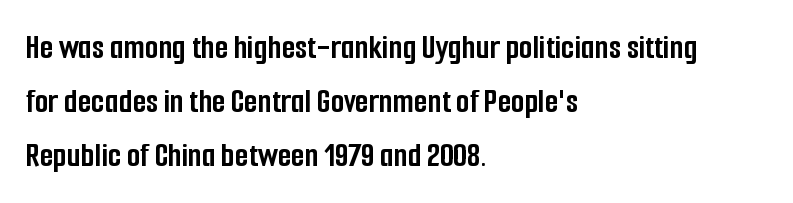
Q: Is the text bold? A: Yes.
Q: Is the text italic (slanted)? A: No, it is upright.
Q: Is the typeface a serif or a sans-serif typeface? A: Sans-serif.
Q: Is the text underlined? A: No.
Q: How is the paragraph aligned? A: Left-aligned.
Q: Is the spacing between letters normal or unusually wide? A: Normal.
Q: Is the spacing between lines tight, normal or loose? A: Normal.
Q: Width (condensed, normal, or wide)? A: Condensed.
Q: Stroke contrast? A: Low.
Q: x-height? A: Medium.
Q: Monospaced? A: No.
